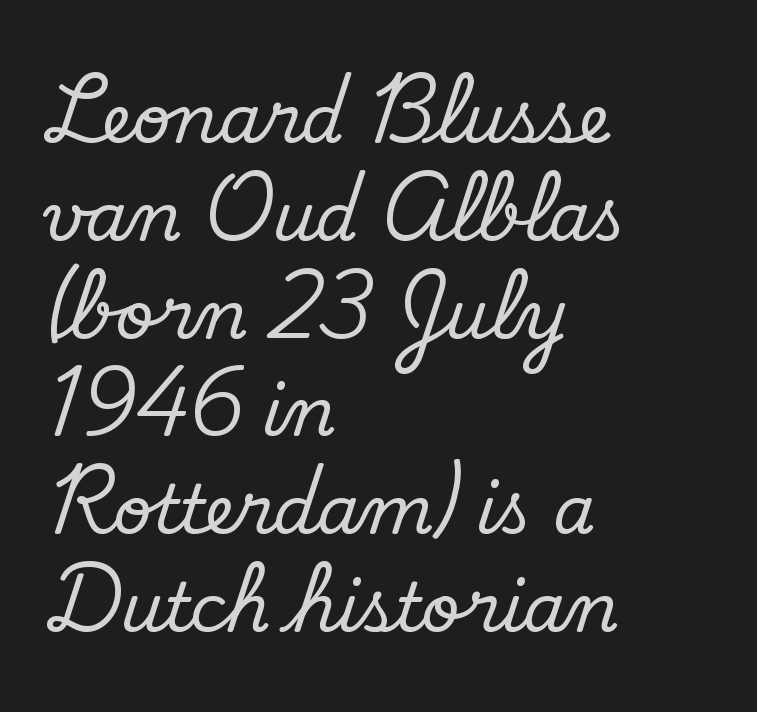
Q: Is the text bold? A: No.
Q: Is the typeface a serif or a sans-serif typeface? A: Sans-serif.
Q: Is the text underlined? A: No.
Q: How is the paragraph aligned? A: Left-aligned.
Q: Is the spacing between letters normal or unusually wide? A: Normal.
Q: Is the spacing between lines tight, normal or loose? A: Normal.
Q: Width (condensed, normal, or wide)? A: Normal.
Q: Stroke contrast? A: Low.
Q: x-height? A: Small.
Q: Monospaced? A: No.
